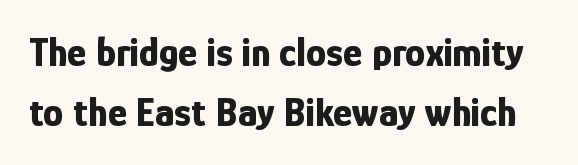
{"serif": "no", "italic": "no", "bold": "yes", "weight": "bold", "width": "condensed", "stroke_contrast": "low", "x_height": "medium", "monospaced": "no", "underline": "no", "line_spacing": "normal", "line_spacing_ratio": 1.46, "letter_spacing": "normal", "letter_spacing_em": 0.0, "glyph_px": 41}
